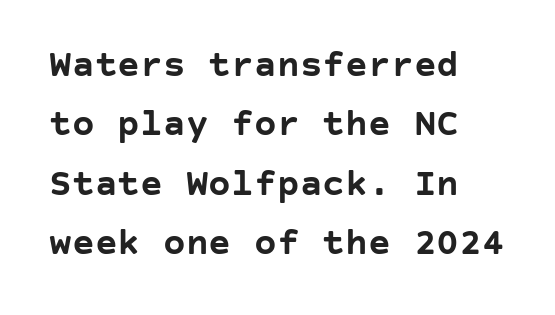
{"serif": "no", "italic": "no", "bold": "yes", "weight": "semibold", "width": "normal", "stroke_contrast": "low", "x_height": "large", "underline": "no", "align": "left", "line_spacing": "normal", "line_spacing_ratio": 1.56, "letter_spacing": "normal", "letter_spacing_em": 0.0, "glyph_px": 38}
